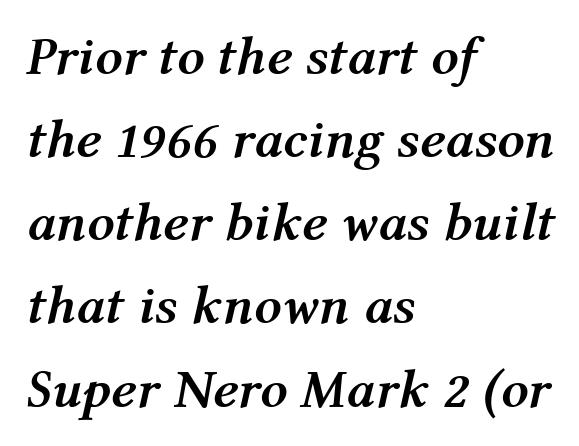
Q: Is the text bold? A: Yes.
Q: Is the text italic (slanted)? A: Yes, it leans right by about 12 degrees.
Q: Is the text underlined? A: No.
Q: How is the paragraph aligned? A: Left-aligned.
Q: Is the spacing between letters normal or unusually wide? A: Normal.
Q: Is the spacing between lines tight, normal or loose? A: Normal.
Q: Width (condensed, normal, or wide)? A: Normal.
Q: Stroke contrast? A: Medium.
Q: x-height? A: Medium.
Q: Monospaced? A: No.
